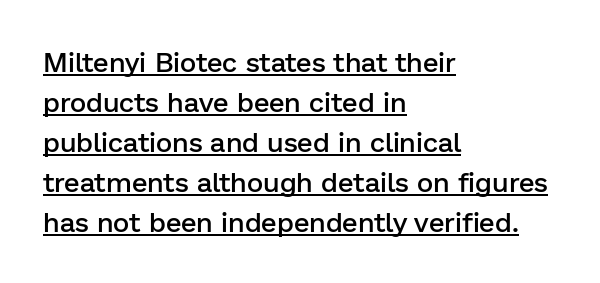
Slightly chunky letters — semibold, I'd say, not full bold. Serif or sans? Sans — the stroke terminals are bare. Underlined type. No italicization has been applied; the sample stays upright.
